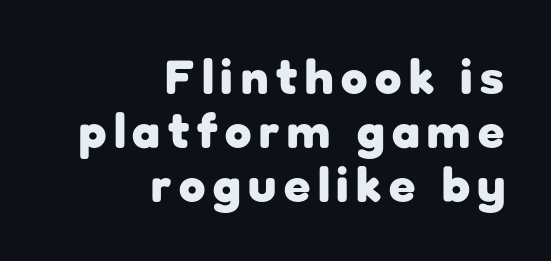
Italic: no, the glyphs are upright roman. Weight: bold. The passage shown is typed in a proportional face where columns would drift. This rendering features lettering with no underline. Compared with typical paragraphs, the rows here are closer together. A flush-right, rag-left setting is used for this passage.
